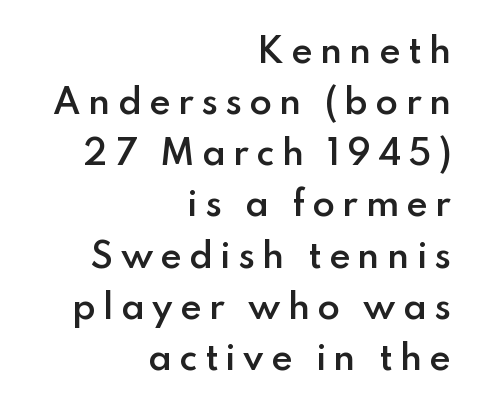
{"serif": "no", "italic": "no", "bold": "semi", "weight": "semibold", "width": "normal", "stroke_contrast": "low", "x_height": "small", "monospaced": "no", "underline": "no", "align": "right", "line_spacing": "normal", "line_spacing_ratio": 1.55, "letter_spacing": "wide", "letter_spacing_em": 0.22, "glyph_px": 33}
